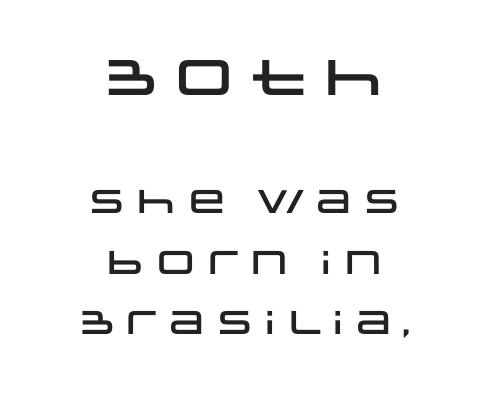
The image shows 50 px wide sans-serif type, upright; set centered, line spacing 1.83x, normal letter spacing, not underlined; the first (top) block is 1.52x larger; low stroke contrast and a large x-height.
